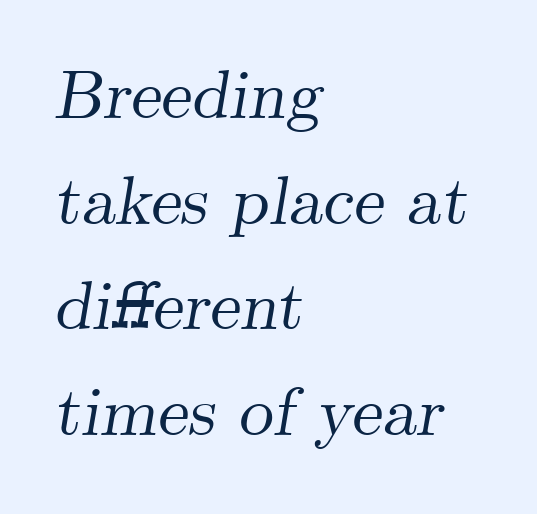
The image shows 69 px serif type, italic (leaning right); set left-aligned, normal line spacing (1.53x), normal letter spacing, not underlined; medium stroke contrast and a small x-height.
